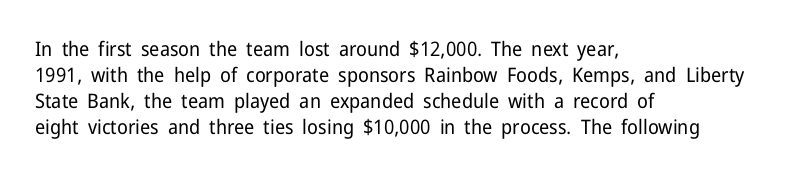
Q: Is the text bold? A: No.
Q: Is the text italic (slanted)? A: No, it is upright.
Q: Is the text underlined? A: No.
Q: How is the paragraph aligned? A: Left-aligned.
Q: Is the spacing between letters normal or unusually wide? A: Normal.
Q: Is the spacing between lines tight, normal or loose? A: Normal.
